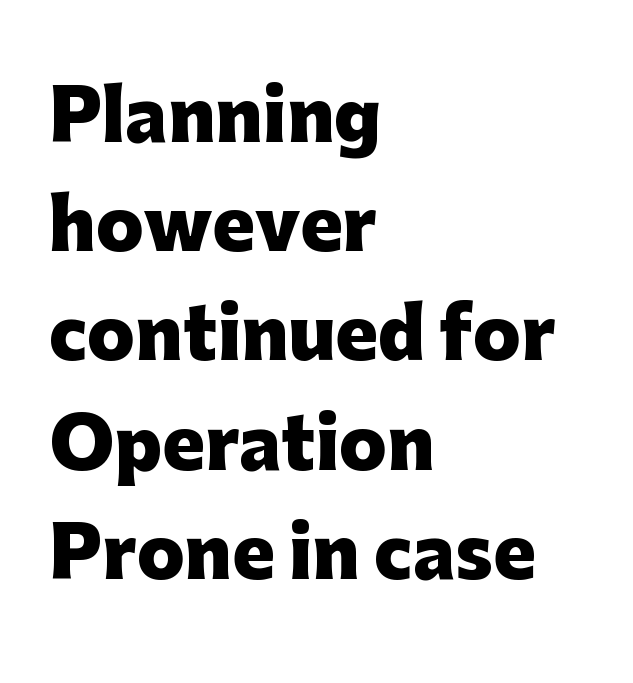
How would I describe the line gaps? Plain and ordinary. Every stem runs plumb, perpendicular to the baseline. Each letter keeps its own natural width here, so spacing adapts to shape. The passage shown is not underscored anywhere.
